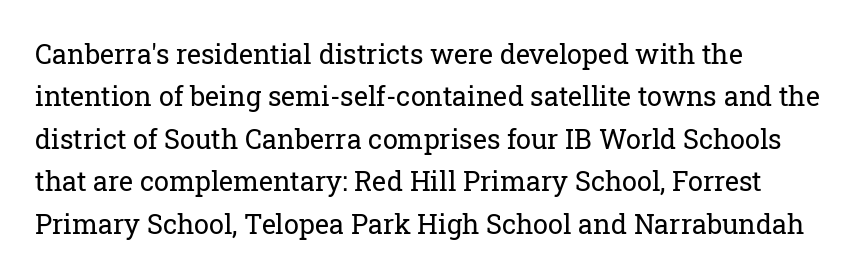
Q: Is the text bold? A: No.
Q: Is the text italic (slanted)? A: No, it is upright.
Q: Is the text underlined? A: No.
Q: How is the paragraph aligned? A: Left-aligned.
Q: Is the spacing between letters normal or unusually wide? A: Normal.
Q: Is the spacing between lines tight, normal or loose? A: Normal.
